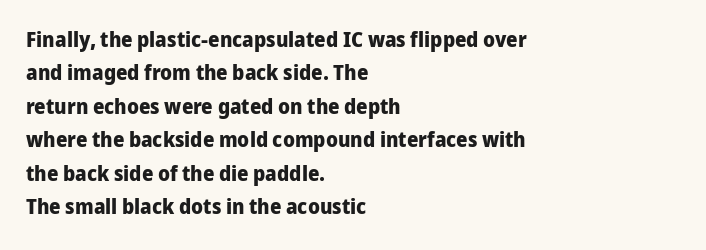
The strip under each line holds only bare page. Between one letter and the next there's only the usual sliver of space. Is there any slant? The stems are plumb. Plenty of ink on the page — the face is bold. Leading matches the norm, producing a regular column.
